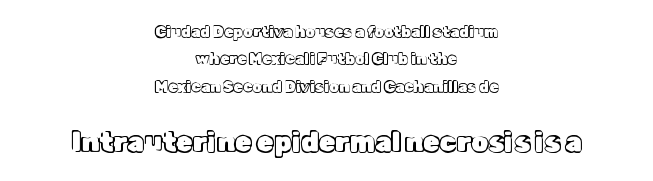
Q: Is the text italic (slanted)? A: No, it is upright.
Q: Is the text underlined? A: No.
Q: How is the paragraph aligned? A: Centered.
Q: Is the spacing between letters normal or unusually wide? A: Normal.
Q: Which block of text is set in a larger size, the first (top) or the second (bottom)? A: The second (bottom) one.
